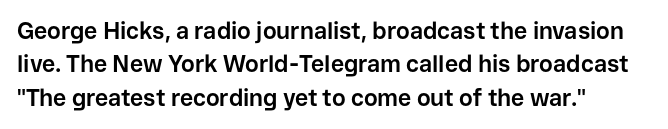
Q: Is the text bold? A: Yes.
Q: Is the text italic (slanted)? A: No, it is upright.
Q: Is the text underlined? A: No.
Q: How is the paragraph aligned? A: Left-aligned.
Q: Is the spacing between letters normal or unusually wide? A: Normal.
Q: Is the spacing between lines tight, normal or loose? A: Normal.
